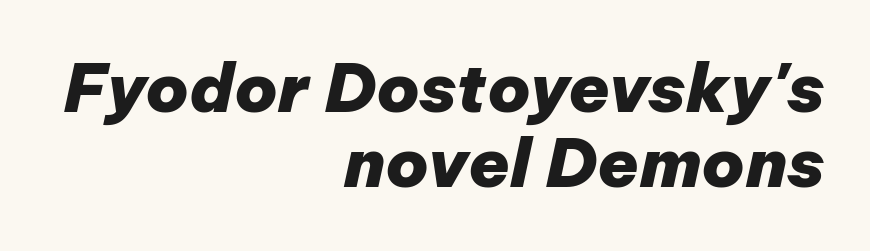
Rows of type sit shoulder to shoulder in the vertical direction. This is heavy type, rendered in bold. The axis of the letterforms is tilted away from vertical. The string is rendered with underlining switched off. Think of a printed novel: that variable character pitch is what you see here. All the whitespace from short lines collects on the left.
